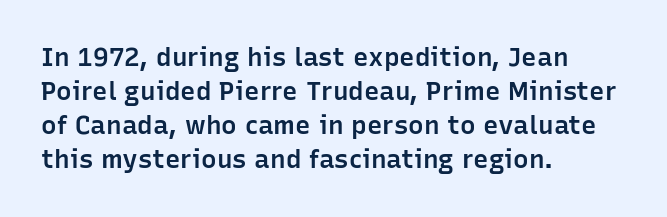
Each line starts at the same left margin while the right side varies. Short note: letters normally spaced. The passage shown is semibold, sitting just below true bold. Every stem runs plumb, perpendicular to the baseline.
